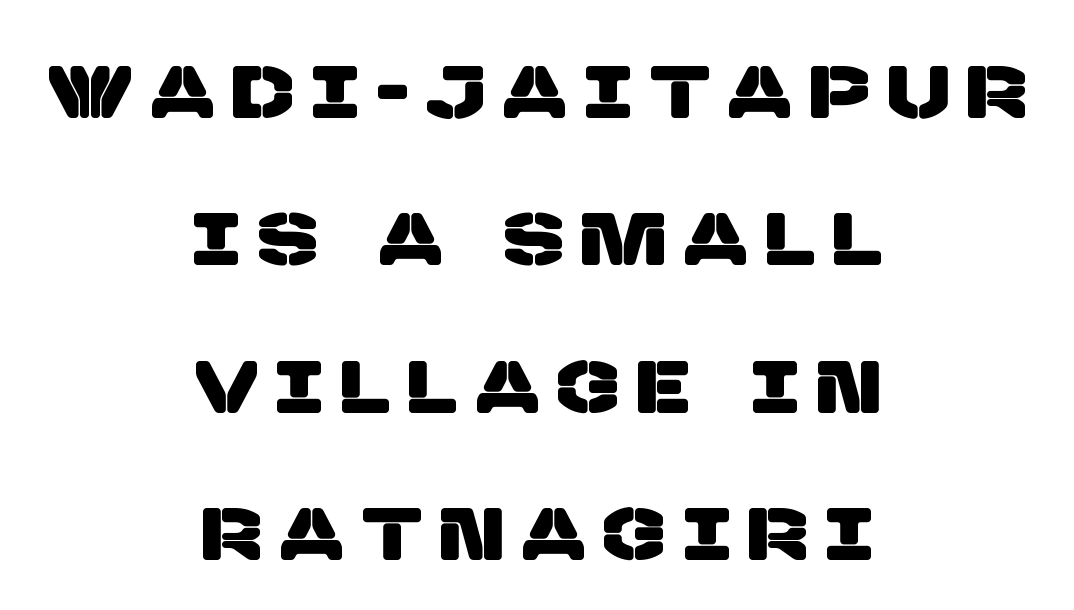
Q: Is the typeface a serif or a sans-serif typeface? A: Sans-serif.
Q: Is the text underlined? A: No.
Q: How is the paragraph aligned? A: Centered.
Q: Is the spacing between letters normal or unusually wide? A: Unusually wide.
Q: Is the spacing between lines tight, normal or loose? A: Loose.
Q: Width (condensed, normal, or wide)? A: Normal.
Q: Stroke contrast? A: Low.
Q: x-height? A: Large.
Q: Monospaced? A: No.
